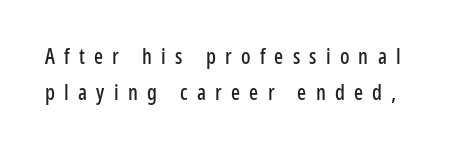
{"italic": "no", "underline": "no", "line_spacing_ratio": 1.73, "letter_spacing": "wide", "letter_spacing_em": 0.44, "glyph_px": 21}
